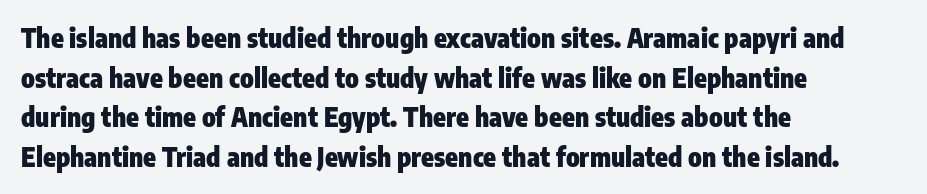
The image shows 26 px bold type, upright; set left-aligned, normal line spacing (1.52x), normal letter spacing, not underlined.
